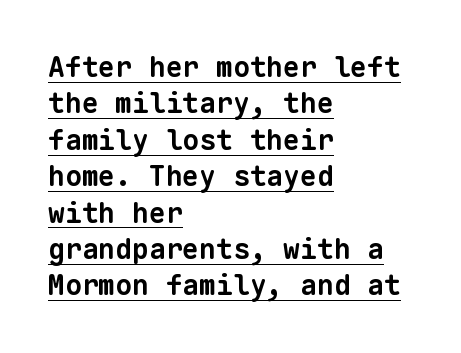
Q: Is the text bold? A: Yes.
Q: Is the typeface a serif or a sans-serif typeface? A: Sans-serif.
Q: Is the text underlined? A: Yes.
Q: How is the paragraph aligned? A: Left-aligned.
Q: Is the spacing between letters normal or unusually wide? A: Normal.
Q: Is the spacing between lines tight, normal or loose? A: Normal.
Q: Width (condensed, normal, or wide)? A: Normal.
Q: Stroke contrast? A: Low.
Q: x-height? A: Medium.
Q: Monospaced? A: Yes.
